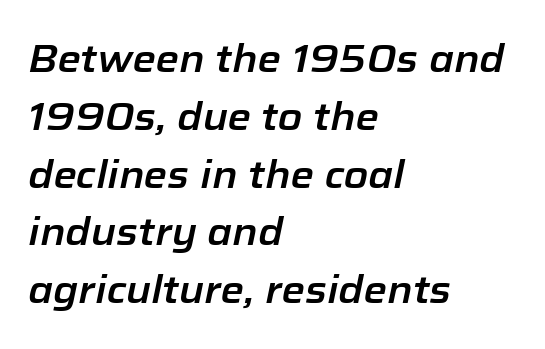
{"italic": "yes", "lean": "right", "slant_degrees": 12, "width": "normal", "stroke_contrast": "low", "x_height": "medium", "monospaced": "no", "underline": "no", "align": "left", "line_spacing": "normal", "line_spacing_ratio": 1.52, "letter_spacing": "normal", "letter_spacing_em": 0.0, "glyph_px": 38}
